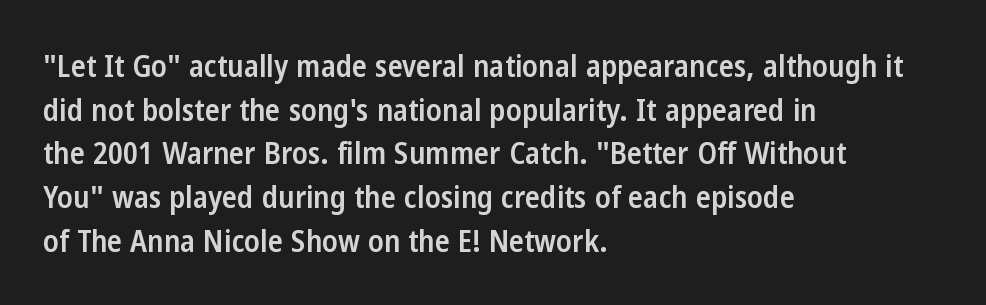
{"serif": "no", "italic": "no", "bold": "semi", "weight": "semibold", "width": "condensed", "stroke_contrast": "low", "x_height": "medium", "monospaced": "no", "underline": "no", "align": "left", "line_spacing": "normal", "line_spacing_ratio": 1.41, "letter_spacing": "normal", "letter_spacing_em": 0.0, "glyph_px": 31}
